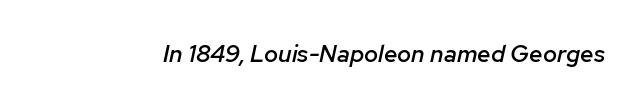
The image shows 24 px text type, italic (leaning right); set normal letter spacing, not underlined.
